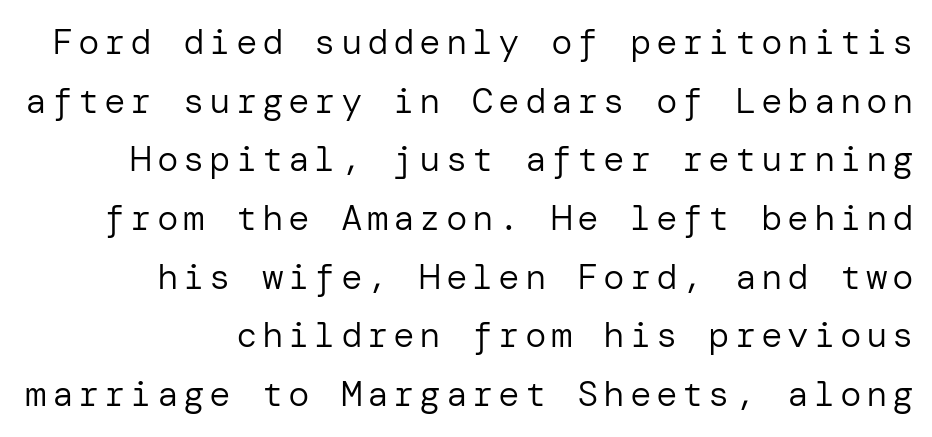
The image shows 36 px regular-weight sans-serif type, upright; set right-aligned, normal line spacing (1.63x), not underlined; low stroke contrast and a medium x-height.
